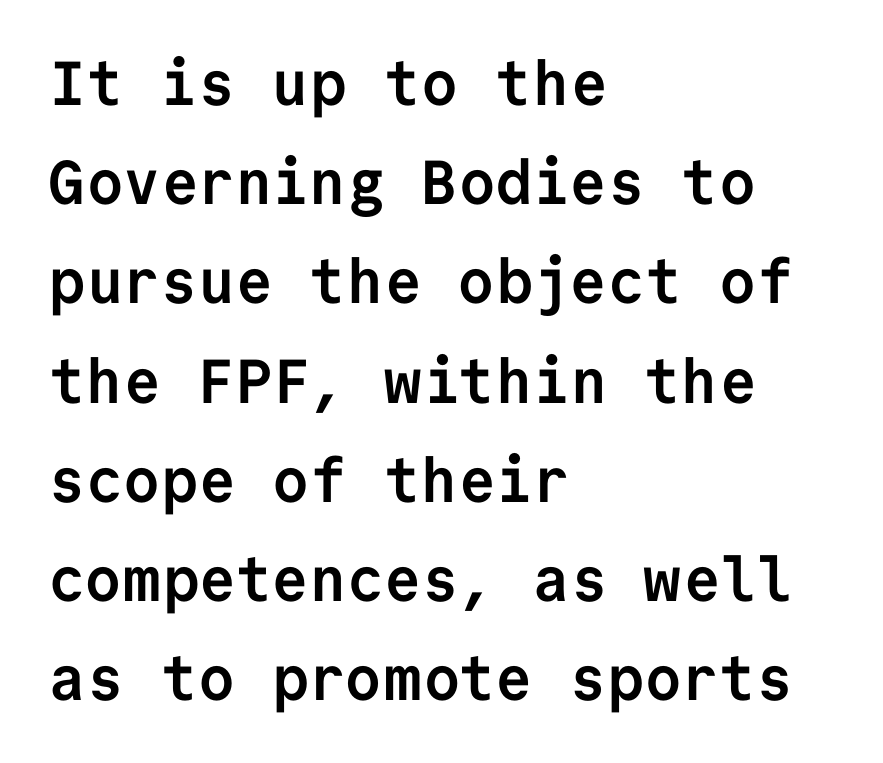
{"serif": "no", "italic": "no", "bold": "yes", "weight": "semibold", "width": "normal", "stroke_contrast": "low", "x_height": "medium", "monospaced": "yes", "underline": "no", "align": "left", "line_spacing": "normal", "line_spacing_ratio": 1.6, "letter_spacing": "normal", "letter_spacing_em": 0.0, "glyph_px": 62}
